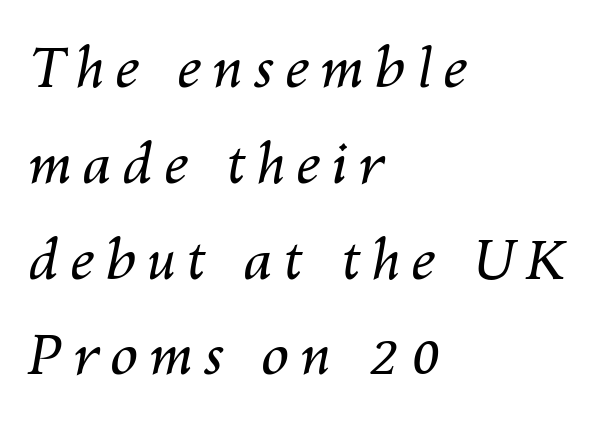
Character widths vary here, with narrow letters taking less room than wide ones. This rendering uses left alignment, leaving the right contour irregular. No letter is thick-stroked: the sample isn't bold. Would a proofreader flag this as italicized? Yes. This rendering features lettering with no underline.
